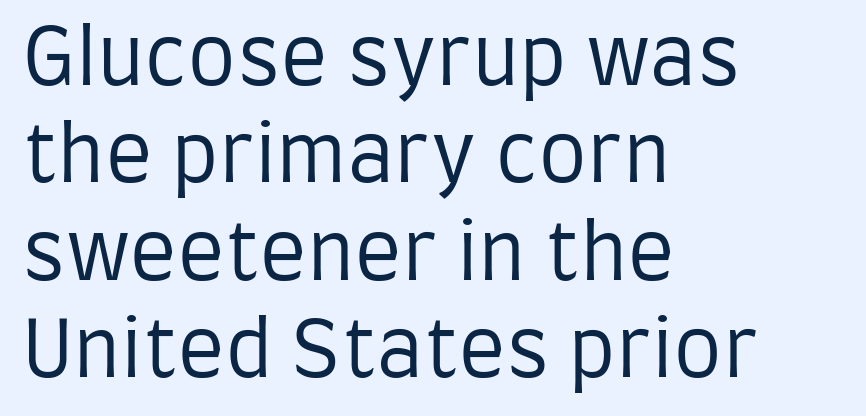
The image shows 78 px regular-weight, condensed sans-serif type, upright; set left-aligned, normal line spacing (1.25x), normal letter spacing, not underlined; low stroke contrast and a large x-height.
